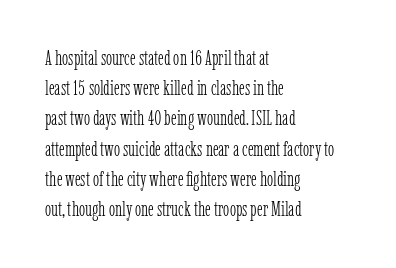
The image shows 21 px text type, upright; set left-aligned, normal line spacing (1.44x), normal letter spacing, not underlined.
